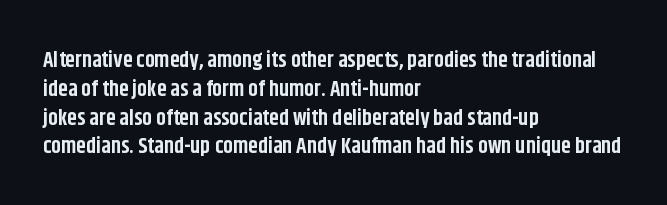
The rows are spaced the way most documents space them. Its strokes are broad and dark, the hallmark of bold type. Posture: upright roman. A bare baseline throughout the passage.
